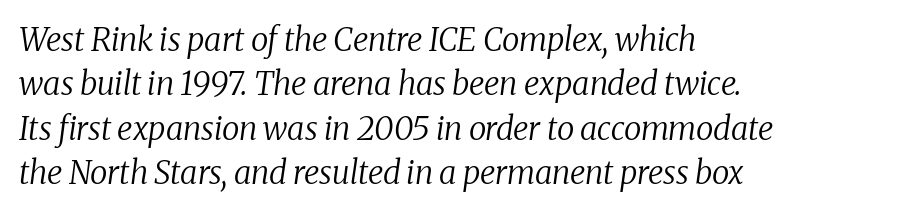
The image shows 32 px regular-weight serif type, italic (leaning right); set left-aligned, normal line spacing (1.39x), normal letter spacing, not underlined; medium stroke contrast and a medium x-height.
